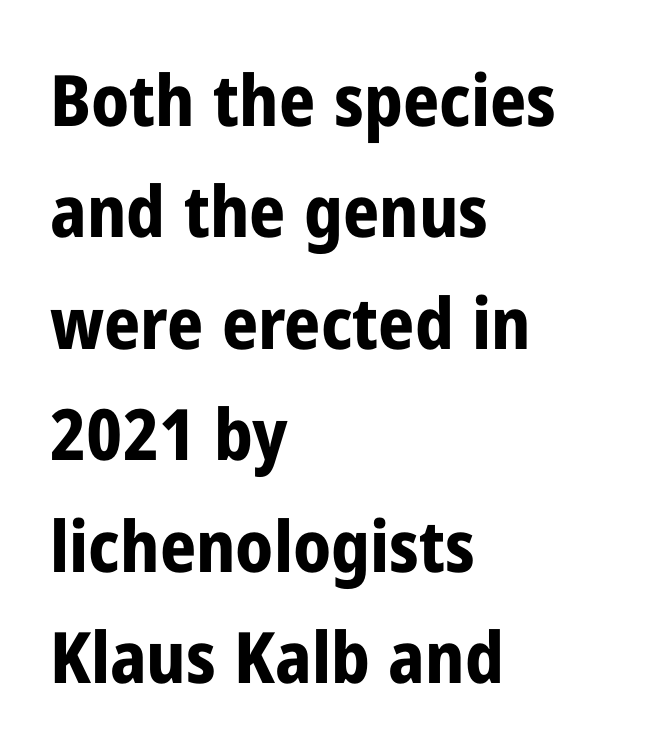
The image shows 71 px bold, condensed sans-serif type, upright; set left-aligned, normal line spacing (1.57x), normal letter spacing, not underlined; low stroke contrast and a medium x-height.
